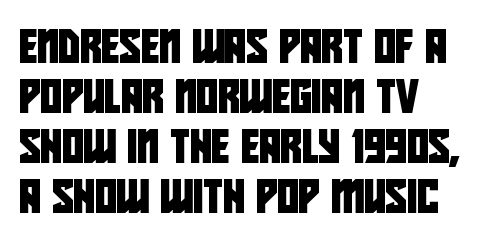
{"serif": "no", "width": "condensed", "stroke_contrast": "low", "x_height": "large", "monospaced": "no", "underline": "no", "align": "left", "line_spacing": "normal", "line_spacing_ratio": 1.52, "letter_spacing": "normal", "letter_spacing_em": 0.0, "glyph_px": 33}
